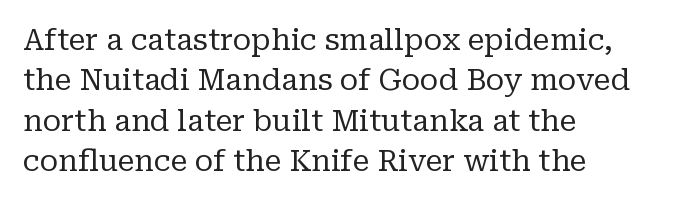
Vertical stems look standard width or narrower in stroke. Reading down the block, your eye returns to a fixed left position each line. Quick note: underline off. The designer left line spacing at the default. No extra tracking has been applied to these lines.
